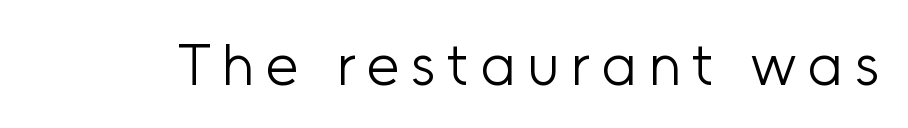
Note: no serifs on the glyphs. A roman cut, with each character standing at attention. No chunkiness to these letters — they're not bold. The rendering uses natural spacing where letterforms have individual widths. Underline: absent.
